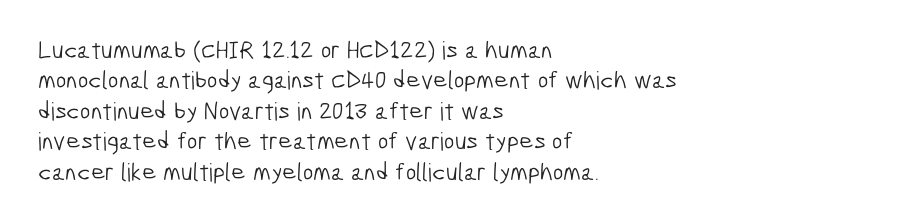
The letters look calm and open, with moderate or lighter stems. Does extra space separate the letters? No, they use regular spacing. Rule under the text: the space is simply empty. Left-aligned paragraph, ragged on the right.
